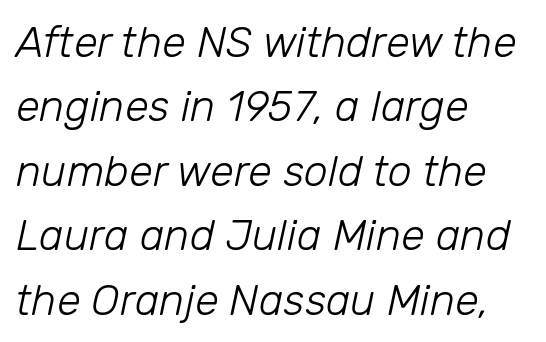
The image shows 43 px light type, italic (leaning right); set left-aligned, normal line spacing (1.5x), normal letter spacing, not underlined; low stroke contrast and a medium x-height.
